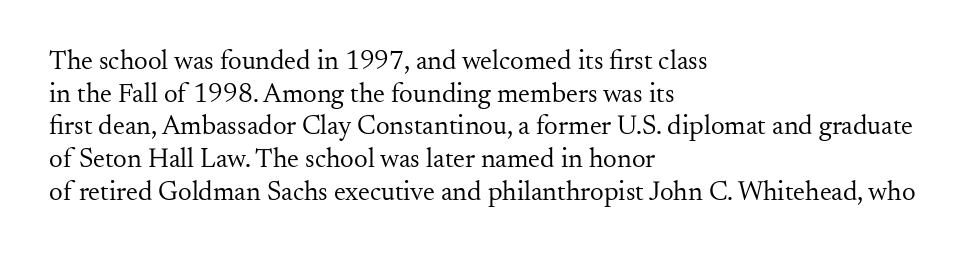
{"italic": "no", "bold": "no", "underline": "no", "align": "left", "line_spacing_ratio": 1.21, "letter_spacing": "normal", "letter_spacing_em": 0.0, "glyph_px": 27}
